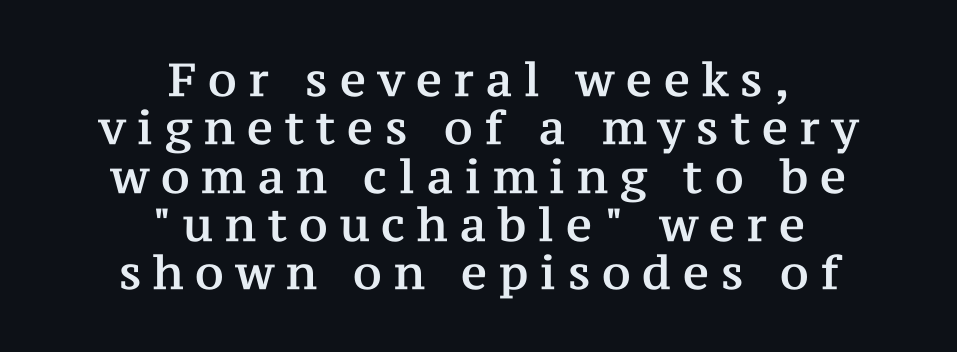
Vertical spacing — tight. Looks like regular typesetting: each glyph gets only the width it needs. A roman cut, with each character standing at attention. Visually the block forms a symmetrical silhouette, jagged on both flanks. No word sits above an underline. This rendering widens character spacing well past its baseline value.
